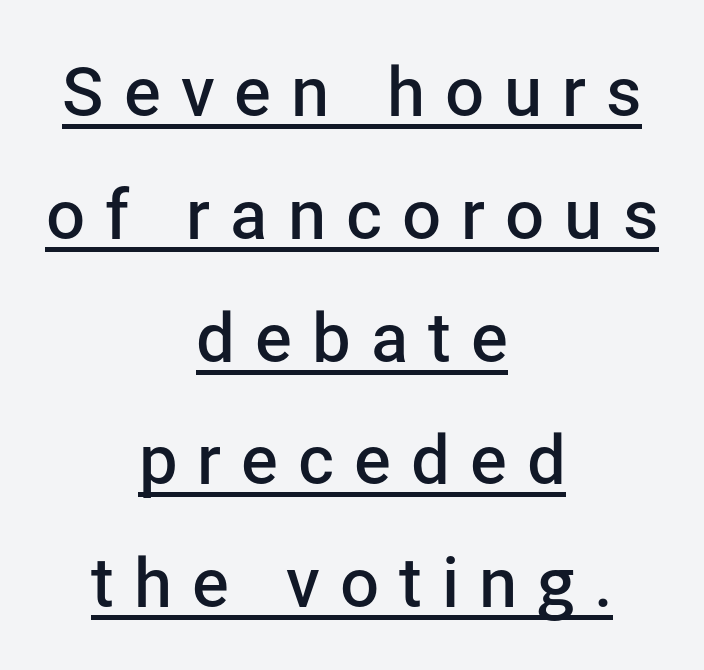
Q: Is the text bold? A: Semi-bold.
Q: Is the text italic (slanted)? A: No, it is upright.
Q: Is the typeface a serif or a sans-serif typeface? A: Sans-serif.
Q: Is the text underlined? A: Yes.
Q: How is the paragraph aligned? A: Centered.
Q: Is the spacing between letters normal or unusually wide? A: Unusually wide.
Q: Width (condensed, normal, or wide)? A: Normal.
Q: Stroke contrast? A: Low.
Q: x-height? A: Medium.
Q: Monospaced? A: No.
